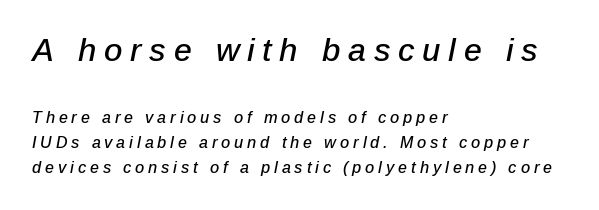
The face used here is proportionally spaced, like ordinary book or web type. The rendering inserts visible extra space after every character. Evenly set lines give the paragraph a standard silhouette. Is the type slanted? Yes — the strokes lean at a clear angle.
